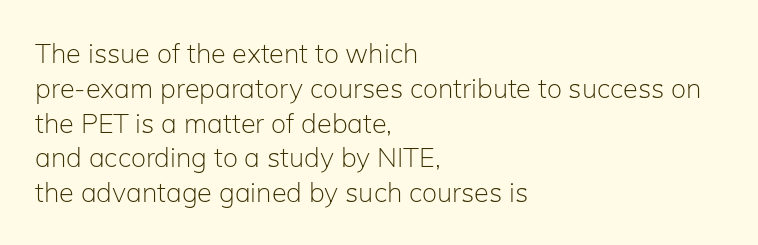
{"italic": "no", "bold": "no", "underline": "no", "align": "left", "line_spacing": "normal", "line_spacing_ratio": 1.29, "letter_spacing": "normal", "letter_spacing_em": 0.0, "glyph_px": 27}
